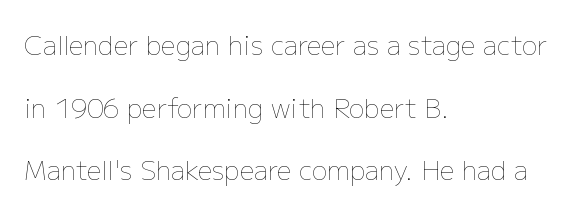
The image shows 26 px text type, upright; set left-aligned, loose line spacing (2.41x), normal letter spacing, not underlined.
